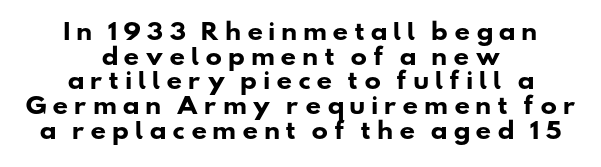
Q: Is the text bold? A: Yes.
Q: Is the text underlined? A: No.
Q: How is the paragraph aligned? A: Centered.
Q: Is the spacing between letters normal or unusually wide? A: Unusually wide.
Q: Is the spacing between lines tight, normal or loose? A: Tight.
